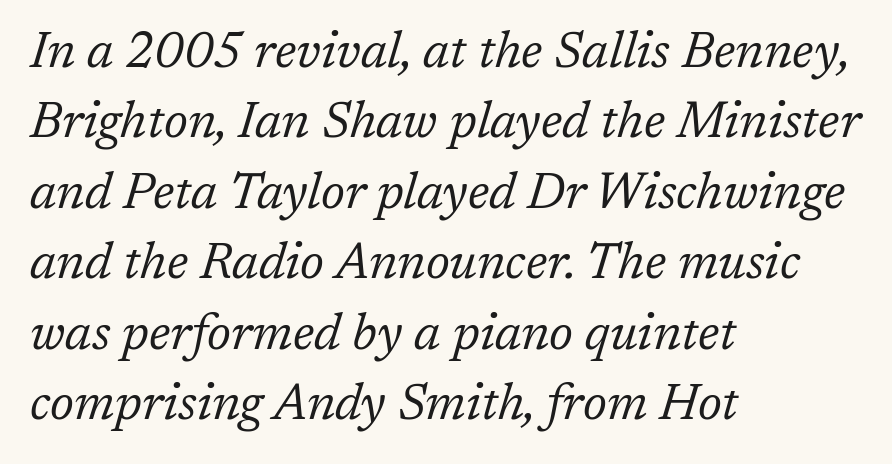
The image shows 50 px regular-weight serif type, italic (leaning right); set left-aligned, normal line spacing (1.41x), normal letter spacing, not underlined; low stroke contrast and a medium x-height.
